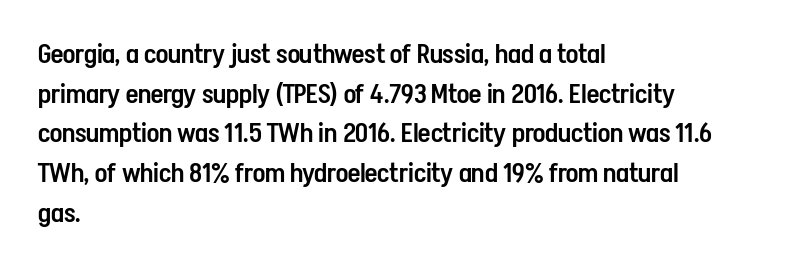
The image shows 27 px text type, upright; set left-aligned, normal line spacing (1.47x), normal letter spacing, not underlined.
